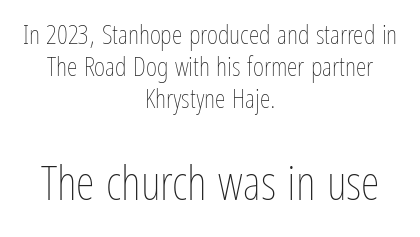
Q: Is the text bold? A: No.
Q: Is the text italic (slanted)? A: No, it is upright.
Q: Is the text underlined? A: No.
Q: How is the paragraph aligned? A: Centered.
Q: Is the spacing between letters normal or unusually wide? A: Normal.
Q: Which block of text is set in a larger size, the first (top) or the second (bottom)? A: The second (bottom) one.
Q: Width (condensed, normal, or wide)? A: Condensed.
Q: Stroke contrast? A: Low.
Q: x-height? A: Medium.
Q: Monospaced? A: No.
